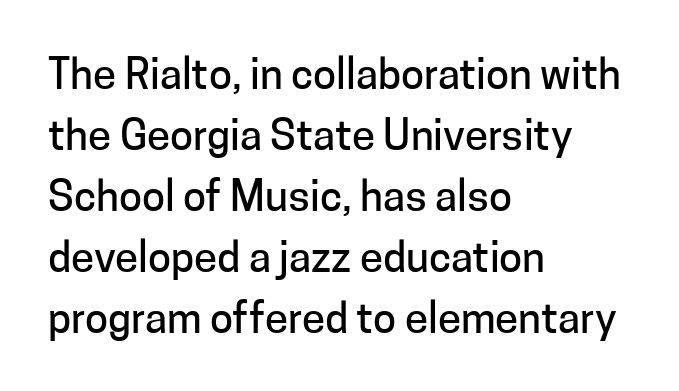
{"serif": "no", "italic": "no", "width": "normal", "stroke_contrast": "low", "x_height": "medium", "monospaced": "no", "underline": "no", "align": "left", "line_spacing": "normal", "line_spacing_ratio": 1.45, "letter_spacing": "normal", "letter_spacing_em": 0.0, "glyph_px": 42}
